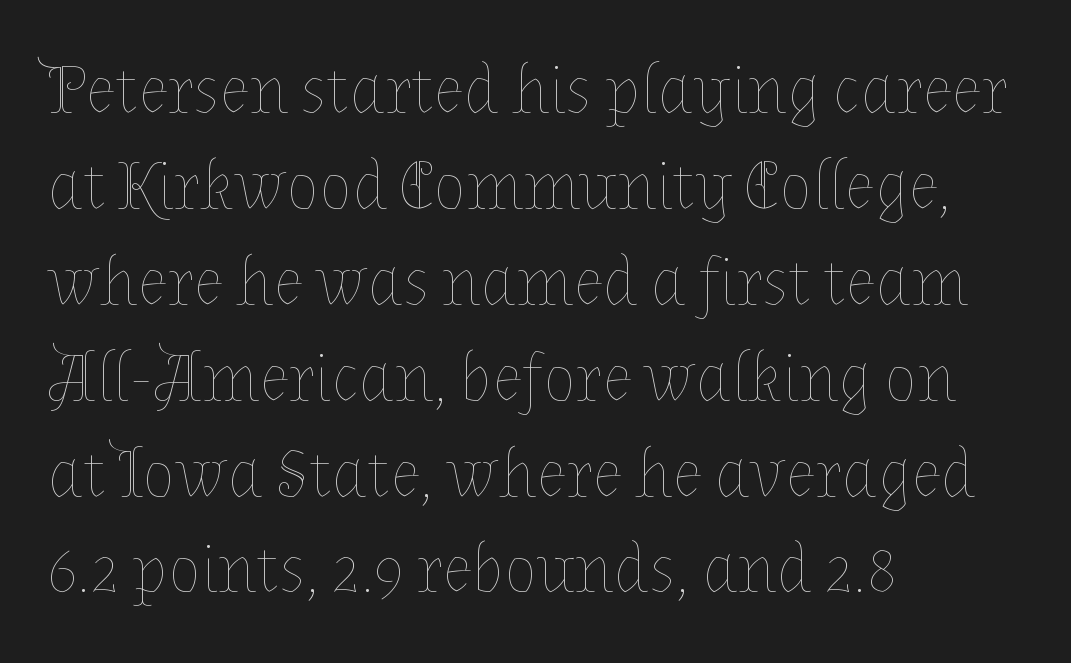
A bare baseline throughout the passage. Left-aligned paragraph, ragged on the right. The specimen reads as upright at a glance. The rendering uses natural spacing where letterforms have individual widths.
